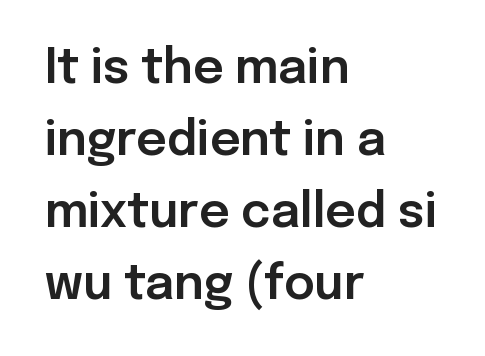
Q: Is the text italic (slanted)? A: No, it is upright.
Q: Is the typeface a serif or a sans-serif typeface? A: Sans-serif.
Q: Is the text underlined? A: No.
Q: How is the paragraph aligned? A: Left-aligned.
Q: Is the spacing between letters normal or unusually wide? A: Normal.
Q: Is the spacing between lines tight, normal or loose? A: Normal.
Q: Width (condensed, normal, or wide)? A: Normal.
Q: Stroke contrast? A: Low.
Q: x-height? A: Medium.
Q: Monospaced? A: No.
